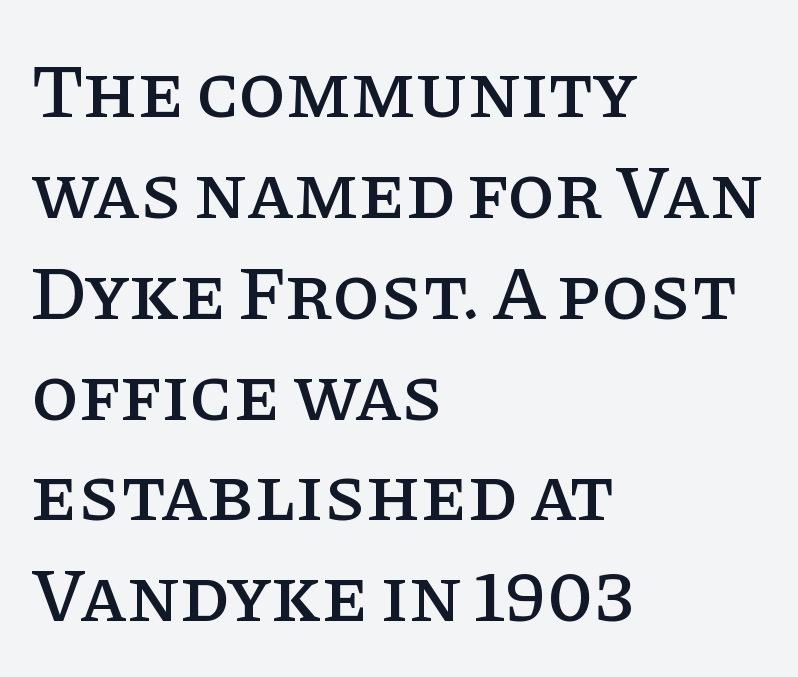
{"serif": "yes", "italic": "no", "width": "normal", "stroke_contrast": "low", "x_height": "large", "monospaced": "no", "underline": "no", "align": "left", "line_spacing": "normal", "line_spacing_ratio": 1.31, "letter_spacing": "normal", "letter_spacing_em": 0.0, "glyph_px": 77}
